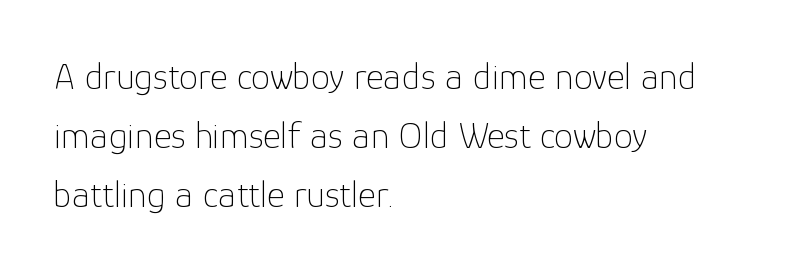
The image shows 38 px thin sans-serif type, upright; set left-aligned, normal line spacing (1.55x), normal letter spacing, not underlined; low stroke contrast and a medium x-height.
